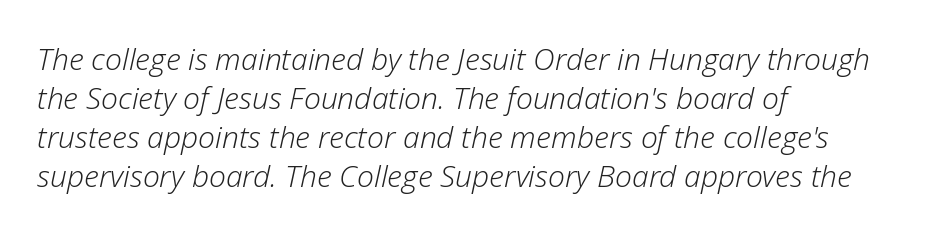
Q: Is the text bold? A: No.
Q: Is the text italic (slanted)? A: Yes, it leans right by about 12 degrees.
Q: Is the text underlined? A: No.
Q: How is the paragraph aligned? A: Left-aligned.
Q: Is the spacing between letters normal or unusually wide? A: Normal.
Q: Is the spacing between lines tight, normal or loose? A: Normal.
Q: Width (condensed, normal, or wide)? A: Normal.
Q: Stroke contrast? A: Low.
Q: x-height? A: Medium.
Q: Monospaced? A: No.
